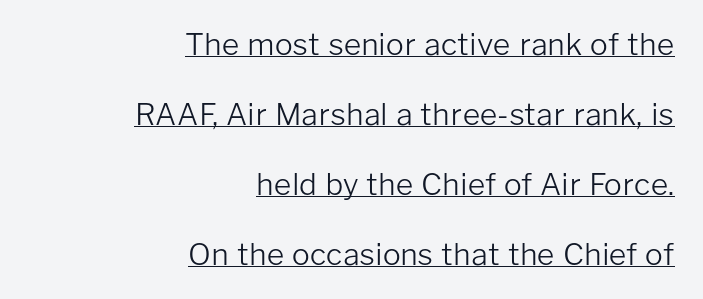
{"serif": "no", "italic": "no", "bold": "no", "weight": "light", "width": "normal", "stroke_contrast": "low", "x_height": "medium", "monospaced": "no", "underline": "yes", "align": "right", "line_spacing": "loose", "line_spacing_ratio": 2.33, "letter_spacing": "normal", "letter_spacing_em": 0.0, "glyph_px": 30}
